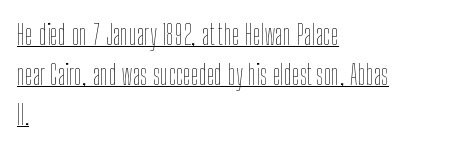
This sample keeps an unexceptional amount of space between lines. Glance below the letters and you will spot a drawn line. Bold? No — there's no thickening of the strokes. Unlike italic type, these characters show no tilt at all.
